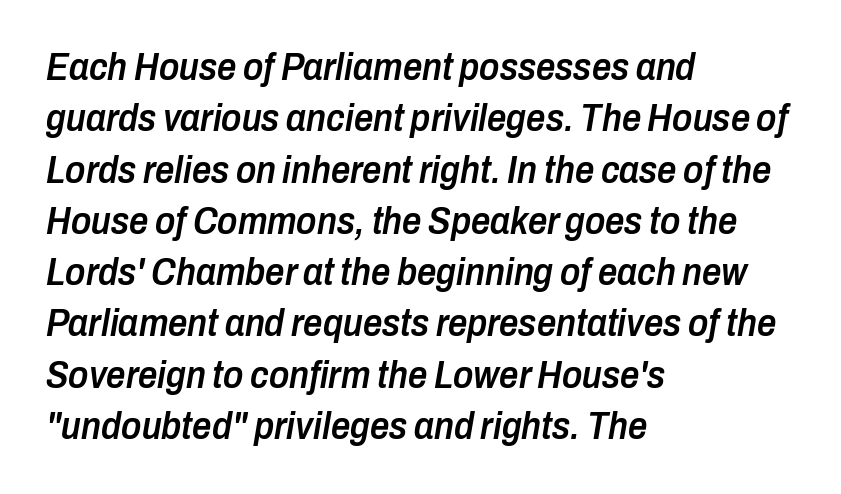
Note the varied advance widths — an 'i' is clearly narrower than an 'm'. Slant detected: the letters are inclined. Horizontally, the lines are justified to the leading edge only. You could call the tracking neutral — neither tight nor loose. The words here are not underlined.
